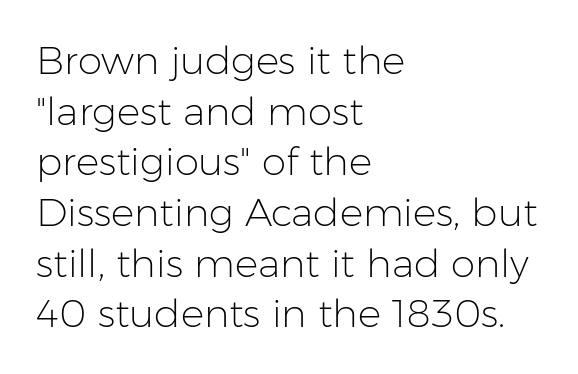
The image shows 39 px light sans-serif type, upright; set left-aligned, normal line spacing (1.3x), normal letter spacing, not underlined; low stroke contrast and a medium x-height.
